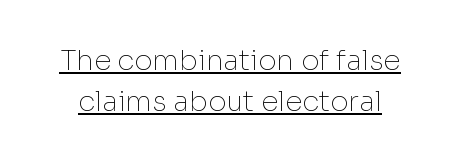
Nothing sits at the stroke ends, so this counts as sans-serif. The face used here is proportionally spaced, like ordinary book or web type. Quick note: not italic, upright. The cut favours lightness, reaching ordinary text weight at its darkest. Each word holds together tightly as a unit, with standard inter-letter gaps.
